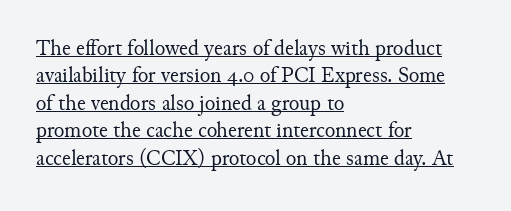
The image shows 22 px text type, upright; set left-aligned, normal line spacing (1.25x), normal letter spacing, underlined.
